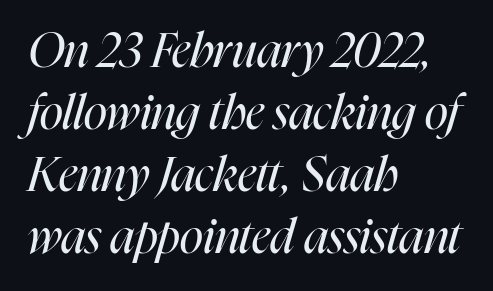
Q: Is the text bold? A: No.
Q: Is the text italic (slanted)? A: Yes, it leans right by about 16 degrees.
Q: Is the text underlined? A: No.
Q: How is the paragraph aligned? A: Left-aligned.
Q: Is the spacing between letters normal or unusually wide? A: Normal.
Q: Is the spacing between lines tight, normal or loose? A: Normal.
Q: Width (condensed, normal, or wide)? A: Condensed.
Q: Stroke contrast? A: High.
Q: x-height? A: Medium.
Q: Monospaced? A: No.
